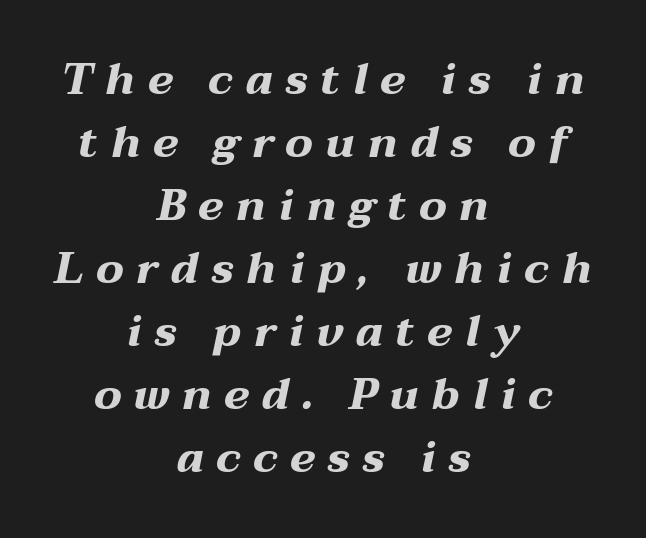
Neither beginnings nor endings align; midpoints do. You'd pick this weight for a headline — it's a proper bold. Words appear elongated and porous because spacing is wide. Posture: slanted.
